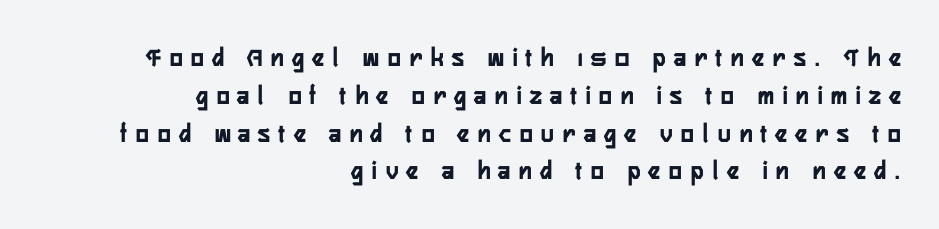
Glyph-to-glyph distance is far greater than everyday printed text. Designer's note — italics off, roman on. Glance below the letters and you will spot only blank space. If you measured baseline to baseline, you'd find a middling distance. Line endings align vertically; line beginnings do not.
